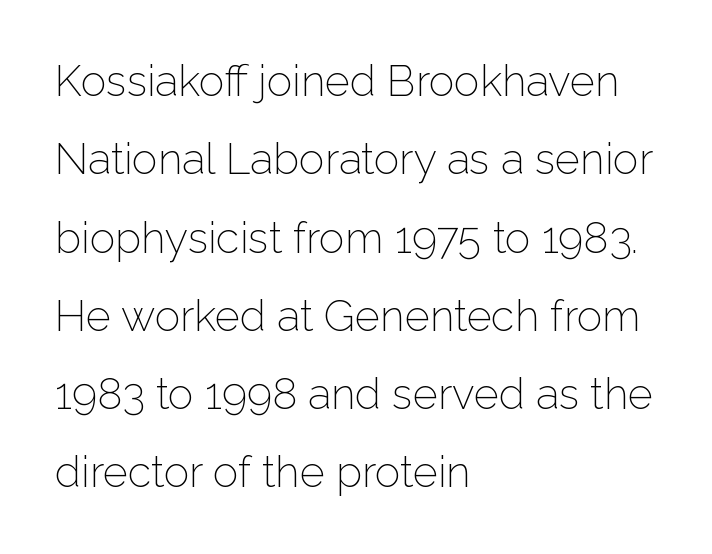
The image shows 43 px light sans-serif type, upright; set left-aligned, line spacing 1.82x, normal letter spacing, not underlined; low stroke contrast and a medium x-height.
